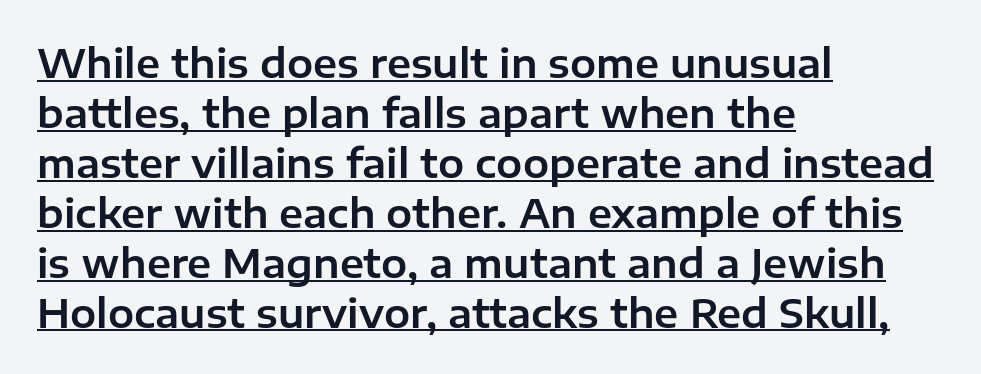
{"serif": "no", "italic": "no", "width": "normal", "stroke_contrast": "low", "x_height": "medium", "monospaced": "no", "underline": "yes", "align": "left", "line_spacing": "normal", "line_spacing_ratio": 1.28, "letter_spacing": "normal", "letter_spacing_em": 0.0, "glyph_px": 39}
